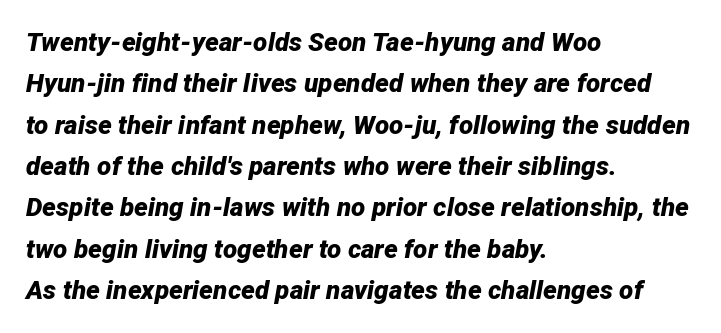
The text carries the slant typical of an italic or oblique font. Set as a true bold cut, around the 700 mark. Regarding leading, the lines here are spaced in the standard way. If you drew a ruler down the left edge, every line would touch it.
